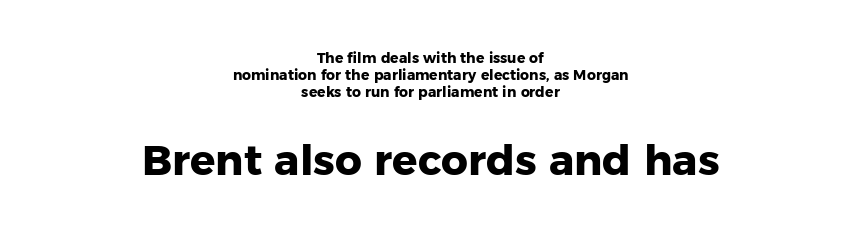
The image shows 42 px heavy sans-serif type, upright; set centered, line spacing 1.23x, normal letter spacing, not underlined; the second (bottom) block is 3.0x larger; low stroke contrast and a medium x-height.
